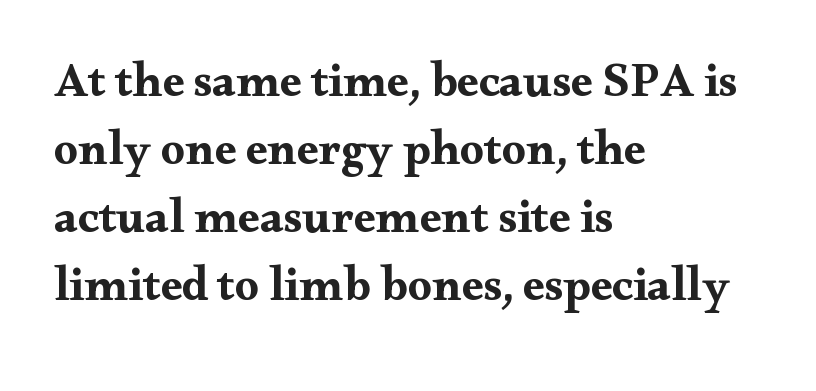
{"serif": "yes", "italic": "no", "bold": "yes", "weight": "bold", "width": "wide", "stroke_contrast": "medium", "x_height": "small", "monospaced": "no", "underline": "no", "align": "left", "line_spacing": "normal", "line_spacing_ratio": 1.42, "letter_spacing": "normal", "letter_spacing_em": 0.0, "glyph_px": 48}
